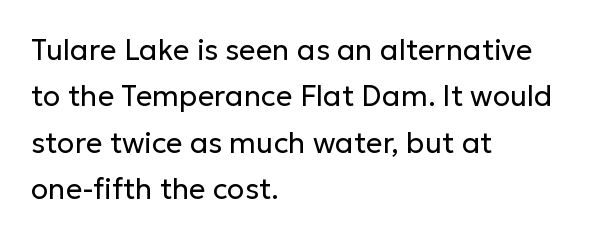
The image shows 29 px regular-weight sans-serif type, upright; set left-aligned, normal line spacing (1.6x), normal letter spacing, not underlined; low stroke contrast and a medium x-height.
